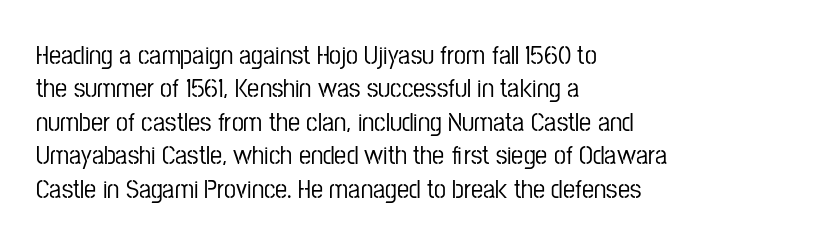
Q: Is the text italic (slanted)? A: No, it is upright.
Q: Is the text underlined? A: No.
Q: How is the paragraph aligned? A: Left-aligned.
Q: Is the spacing between letters normal or unusually wide? A: Normal.
